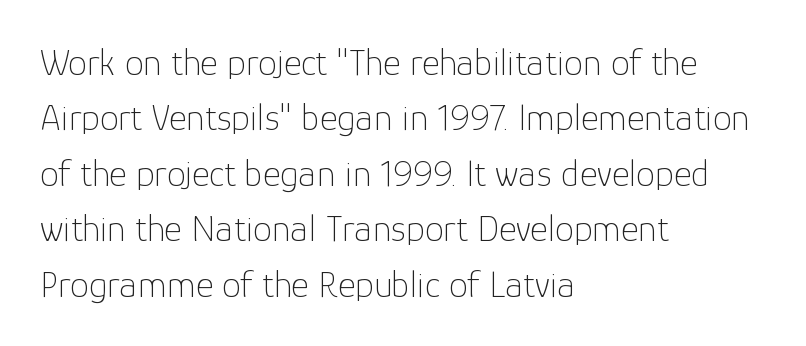
Alignment: flush left. A typesetter would call this proportional, since set widths differ per character. The weight would be labelled regular, book, light, or lighter still. A clean baseline with only descenders dipping below it. Each word holds together tightly as a unit, with standard inter-letter gaps. Every character sits straight up, as roman type does.
